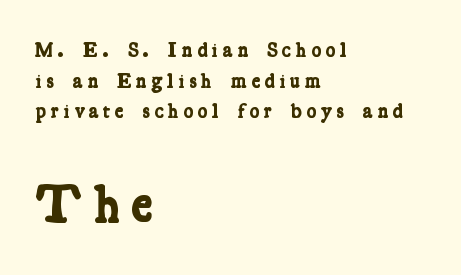
Q: Is the text bold? A: Yes.
Q: Is the typeface a serif or a sans-serif typeface? A: Serif.
Q: Is the text underlined? A: No.
Q: How is the paragraph aligned? A: Left-aligned.
Q: Is the spacing between letters normal or unusually wide? A: Unusually wide.
Q: Is the spacing between lines tight, normal or loose? A: Normal.
Q: Which block of text is set in a larger size, the first (top) or the second (bottom)? A: The second (bottom) one.
Q: Width (condensed, normal, or wide)? A: Condensed.
Q: Stroke contrast? A: Low.
Q: x-height? A: Medium.
Q: Monospaced? A: No.
